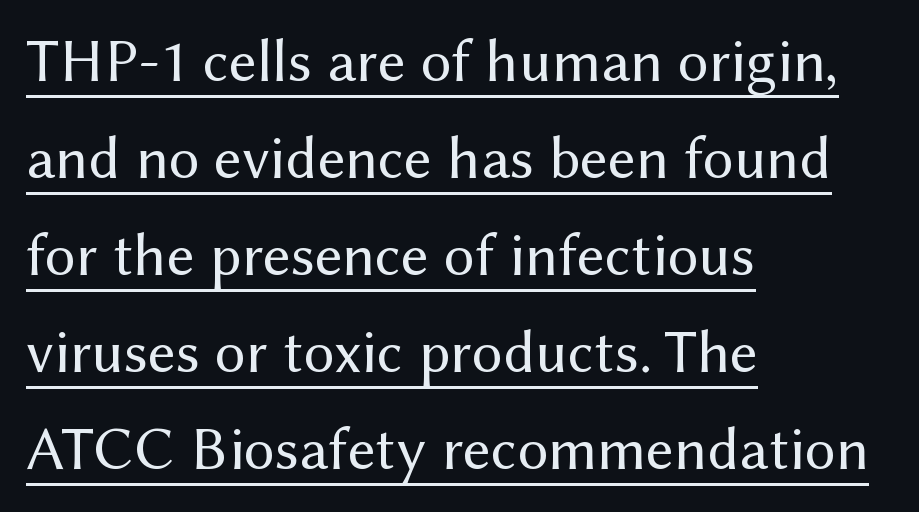
{"serif": "no", "italic": "no", "bold": "no", "weight": "regular", "width": "normal", "stroke_contrast": "medium", "x_height": "medium", "monospaced": "no", "underline": "yes", "align": "left", "line_spacing": "normal", "line_spacing_ratio": 1.59, "letter_spacing": "normal", "letter_spacing_em": 0.0, "glyph_px": 61}
